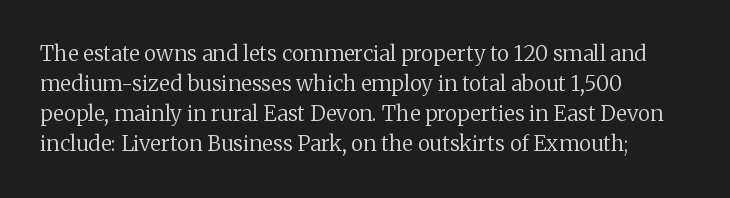
Compared with typical body copy, the letter spacing here is the same. The text block is weighted toward the left margin, trailing off unevenly rightward. The foot of each line stays bare and open. Evenly set lines give the paragraph a standard silhouette. Stroke thickness stays within the range of a standard reading face or lighter.
